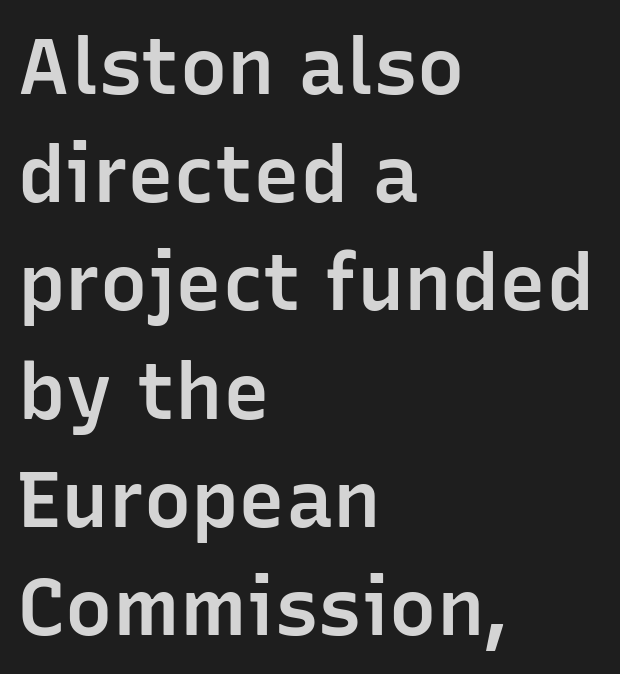
This sample uses a sans-serif face. This rendering uses left alignment, leaving the right contour irregular. Clear beneath every line of the passage. One glance says typical: line gaps are just what's usual. The passage shown is semibold, sitting just below true bold. Notice how the stems are strictly vertical — no italics here.
